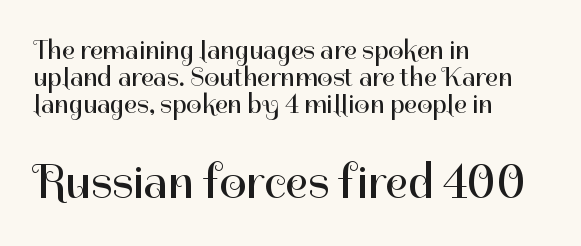
The image shows 48 px regular-weight sans-serif type, upright; set left-aligned, tight line spacing (1.0x), normal letter spacing, not underlined; the second (bottom) block is 1.78x larger; high stroke contrast and a medium x-height.
